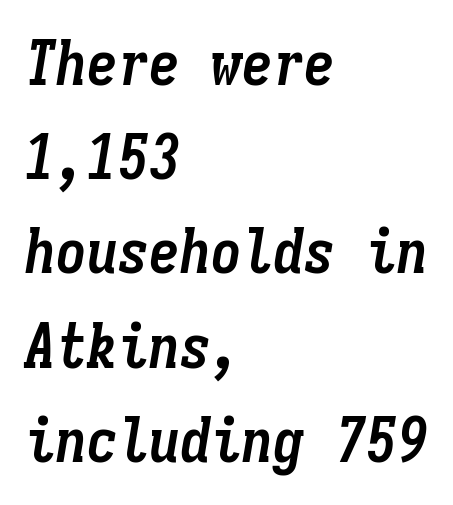
{"italic": "yes", "lean": "right", "slant_degrees": 9, "bold": "yes", "weight": "semibold", "width": "condensed", "stroke_contrast": "low", "x_height": "medium", "monospaced": "yes", "underline": "no", "align": "left", "line_spacing": "normal", "line_spacing_ratio": 1.52, "letter_spacing": "normal", "letter_spacing_em": 0.0, "glyph_px": 62}
